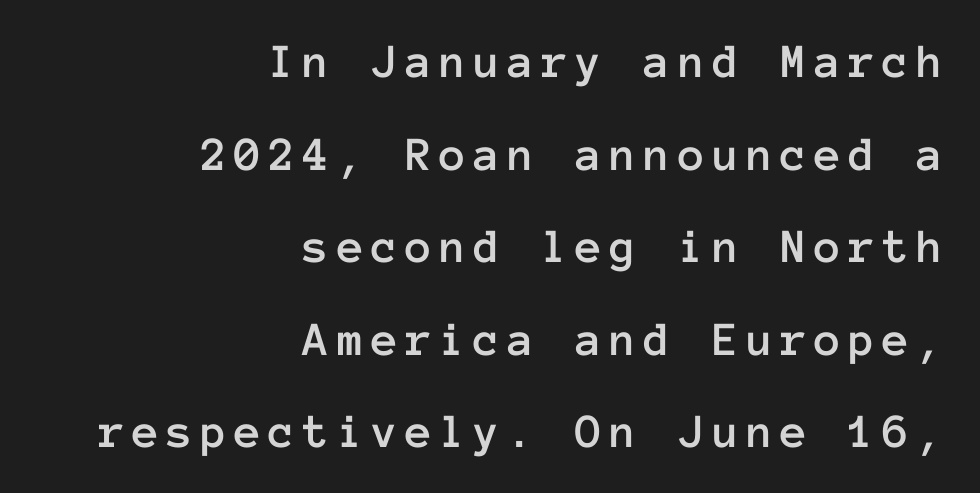
The image shows 49 px text type, upright, monospaced; set right-aligned, line spacing 1.89x, not underlined; low stroke contrast and a medium x-height.
